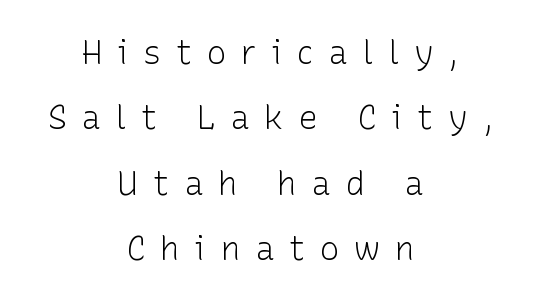
Q: Is the text bold? A: No.
Q: Is the text italic (slanted)? A: No, it is upright.
Q: Is the typeface a serif or a sans-serif typeface? A: Sans-serif.
Q: Is the text underlined? A: No.
Q: How is the paragraph aligned? A: Centered.
Q: Is the spacing between letters normal or unusually wide? A: Unusually wide.
Q: Is the spacing between lines tight, normal or loose? A: Loose.
Q: Width (condensed, normal, or wide)? A: Normal.
Q: Stroke contrast? A: Low.
Q: x-height? A: Medium.
Q: Monospaced? A: No.
